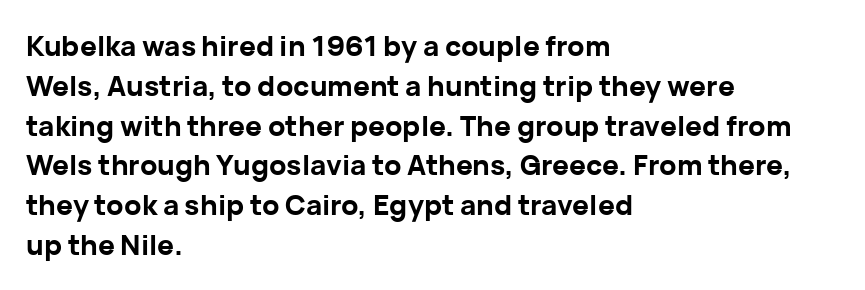
The paragraph has a hard left edge and a soft right edge. Looks like regular typesetting: each glyph gets only the width it needs. I'd call this a sans setting — the letters go barefoot. Each word holds together tightly as a unit, with standard inter-letter gaps. Caption: bold face, heavy strokes.
